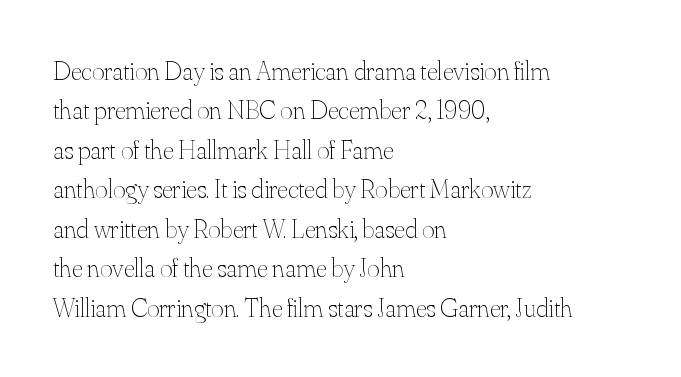
The image shows 27 px text type, upright; set left-aligned, normal line spacing (1.46x), normal letter spacing, not underlined.
